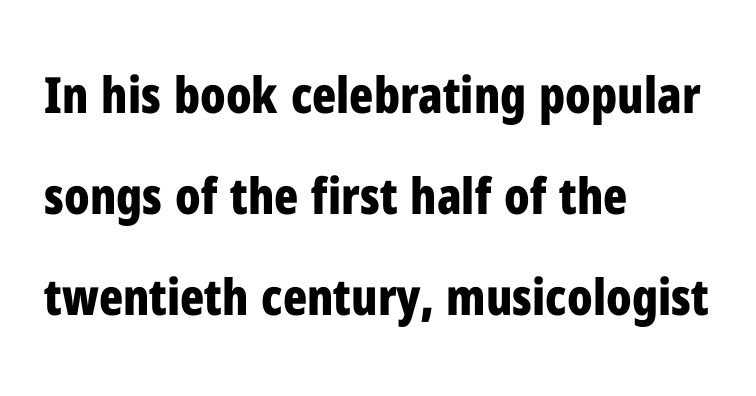
The image shows 50 px bold, condensed sans-serif type, upright; set left-aligned, loose line spacing (2.02x), normal letter spacing, not underlined; low stroke contrast and a medium x-height.
